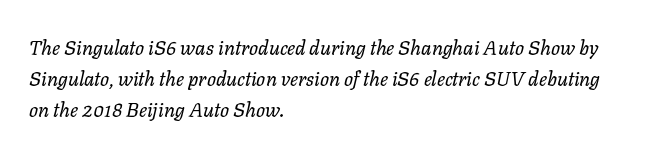
The image shows 20 px text type, italic (leaning right); set left-aligned, normal line spacing (1.54x), normal letter spacing, not underlined.
